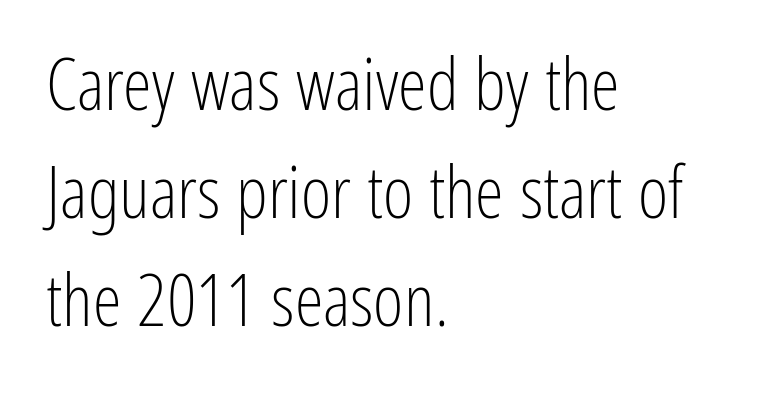
Line spacing here is normal. Note the varied advance widths — an 'i' is clearly narrower than an 'm'. Stroke thickness stays within the range of a standard reading face or lighter. The string is rendered with underlining switched off.
